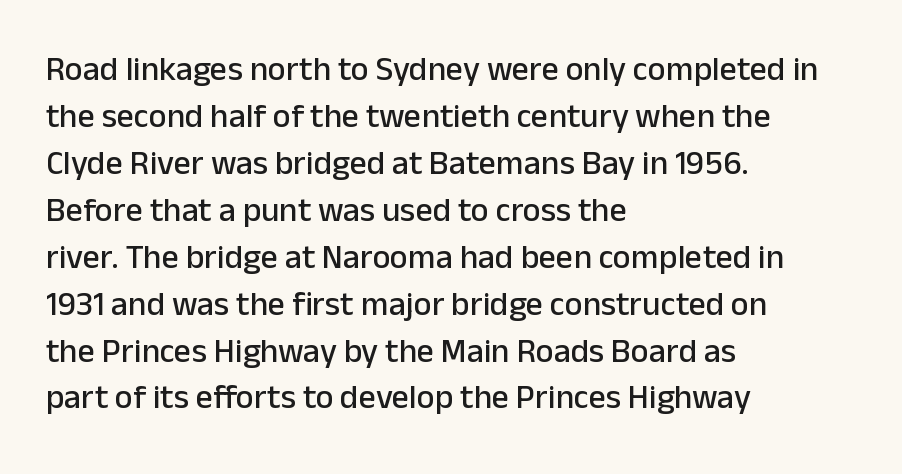
Q: Is the text italic (slanted)? A: No, it is upright.
Q: Is the typeface a serif or a sans-serif typeface? A: Sans-serif.
Q: Is the text underlined? A: No.
Q: How is the paragraph aligned? A: Left-aligned.
Q: Is the spacing between letters normal or unusually wide? A: Normal.
Q: Is the spacing between lines tight, normal or loose? A: Normal.
Q: Width (condensed, normal, or wide)? A: Normal.
Q: Stroke contrast? A: Low.
Q: x-height? A: Medium.
Q: Monospaced? A: No.
